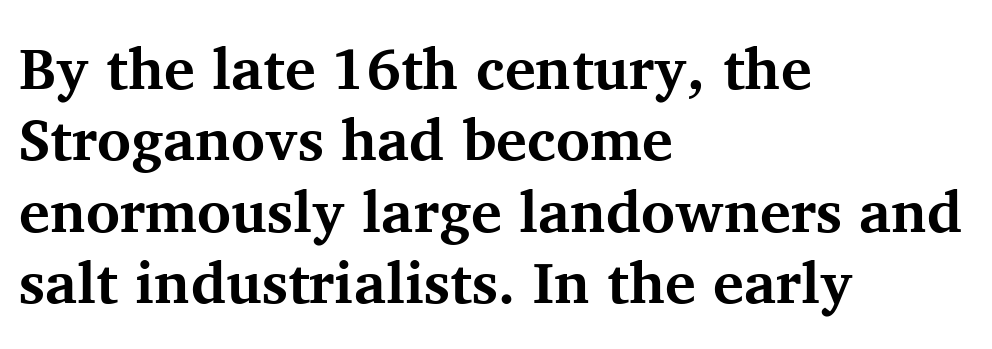
Q: Is the text bold? A: Yes.
Q: Is the text italic (slanted)? A: No, it is upright.
Q: Is the typeface a serif or a sans-serif typeface? A: Serif.
Q: Is the text underlined? A: No.
Q: How is the paragraph aligned? A: Left-aligned.
Q: Is the spacing between letters normal or unusually wide? A: Normal.
Q: Width (condensed, normal, or wide)? A: Normal.
Q: Stroke contrast? A: Medium.
Q: x-height? A: Medium.
Q: Monospaced? A: No.
